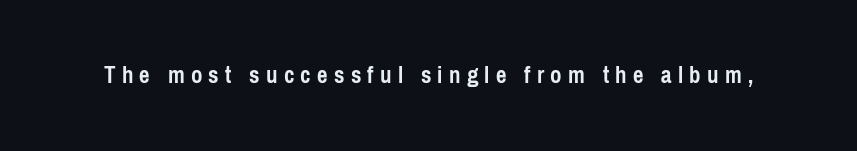
Q: Is the text bold? A: Yes.
Q: Is the text italic (slanted)? A: No, it is upright.
Q: Is the text underlined? A: No.
Q: Is the spacing between letters normal or unusually wide? A: Unusually wide.
